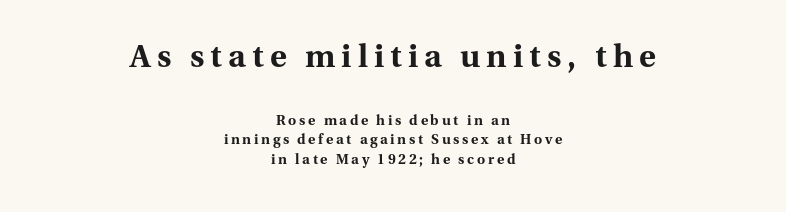
Little horizontal feet cap the strokes, marking this as serif type. Vertical strokes here are truly vertical. Caption: bold face, heavy strokes. Size hierarchy here favors the leading block over the trailing one.
